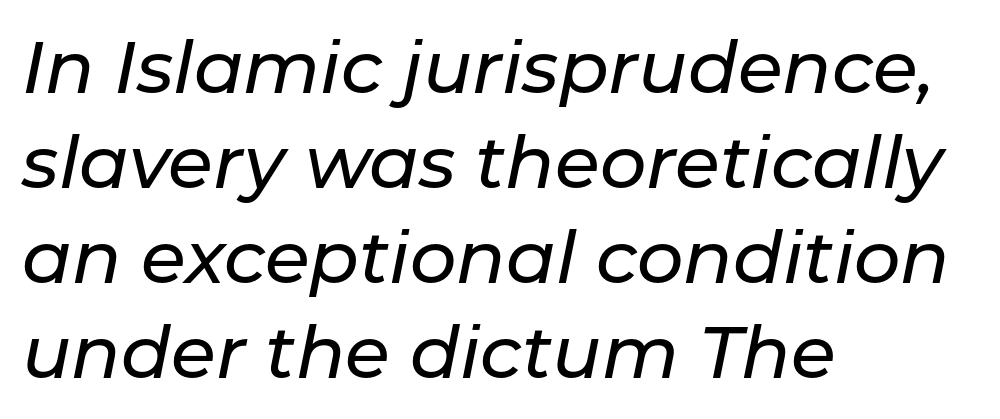
{"italic": "yes", "lean": "right", "slant_degrees": 11, "width": "normal", "stroke_contrast": "low", "x_height": "medium", "monospaced": "no", "underline": "no", "align": "left", "line_spacing": "normal", "line_spacing_ratio": 1.3, "letter_spacing": "normal", "letter_spacing_em": 0.0, "glyph_px": 73}
